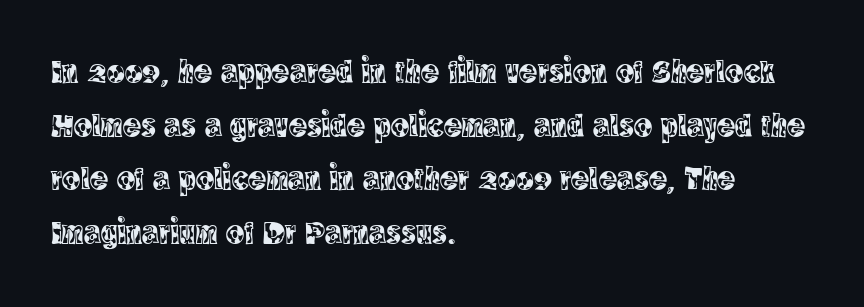
{"serif": "yes", "italic": "no", "width": "condensed", "x_height": "large", "monospaced": "no", "underline": "no", "align": "left", "line_spacing": "normal", "line_spacing_ratio": 1.58, "letter_spacing": "normal", "letter_spacing_em": 0.0, "glyph_px": 34}
